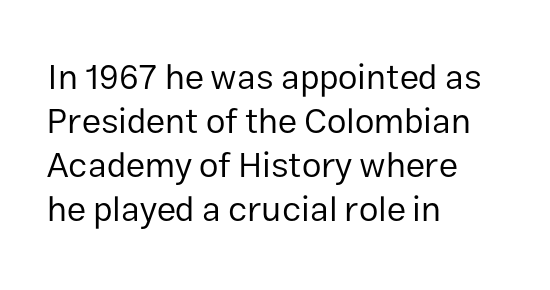
Typographically, this falls in the sans-serif category. No extra tracking has been applied to these lines. Vertically, the passage feels balanced, rows spaced as you'd expect. Reading down the block, your eye returns to a fixed left position each line.
